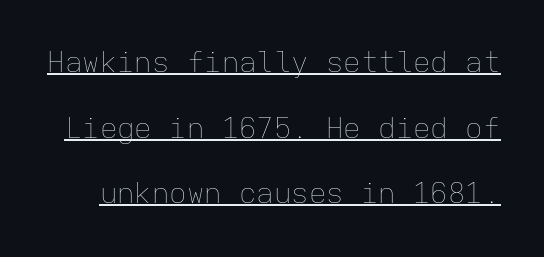
The image shows 29 px thin type, upright, monospaced; set loose line spacing (2.26x), normal letter spacing, underlined; low stroke contrast and a medium x-height.
